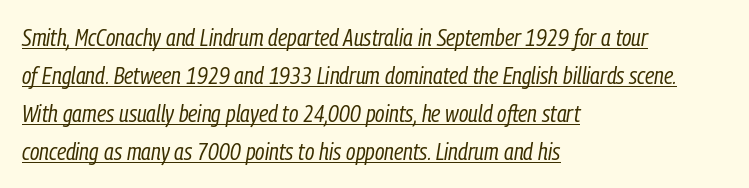
Notice how the stems are inclined rather than vertical — that's the hallmark of italics. Words appear dense and cohesive because spacing is normal. This sample carries an underscore along the baseline area. The paragraph has a hard left edge and a soft right edge.
